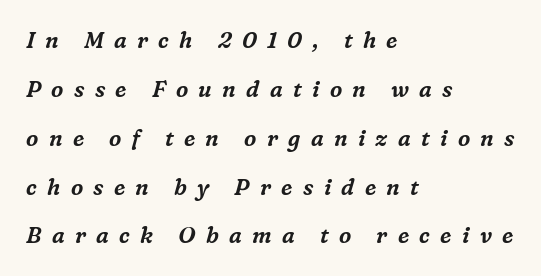
This is oblique type, the kind used for emphasis or titles. Compared with typical body copy, the letter spacing here is much looser. Type without underlining. Summary of vertical rhythm: relaxed, with wide interline spacing.
